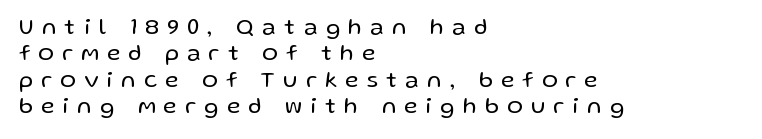
{"italic": "no", "bold": "no", "underline": "no", "align": "left", "line_spacing": "tight", "line_spacing_ratio": 1.15, "letter_spacing": "wide", "letter_spacing_em": 0.37, "glyph_px": 23}
